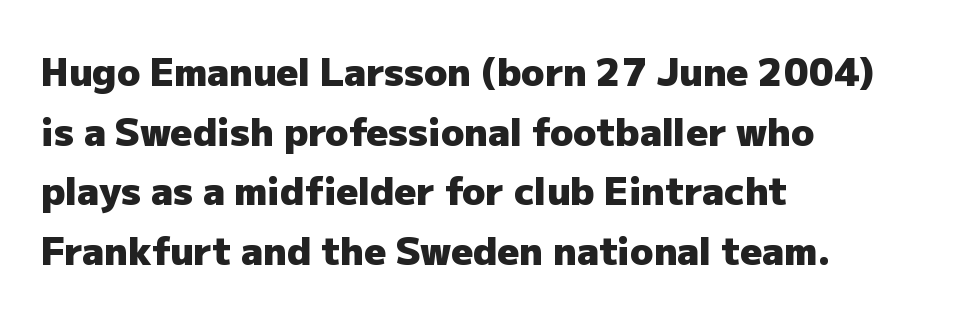
Q: Is the text bold? A: Yes.
Q: Is the text italic (slanted)? A: No, it is upright.
Q: Is the typeface a serif or a sans-serif typeface? A: Sans-serif.
Q: Is the text underlined? A: No.
Q: How is the paragraph aligned? A: Left-aligned.
Q: Is the spacing between letters normal or unusually wide? A: Normal.
Q: Is the spacing between lines tight, normal or loose? A: Normal.
Q: Width (condensed, normal, or wide)? A: Normal.
Q: Stroke contrast? A: Low.
Q: x-height? A: Medium.
Q: Monospaced? A: No.
